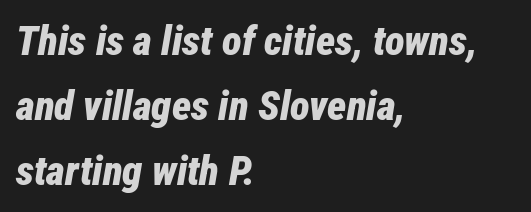
The image shows 41 px bold, condensed type, italic (leaning right); set left-aligned, normal line spacing (1.58x), normal letter spacing, not underlined; low stroke contrast and a medium x-height.
